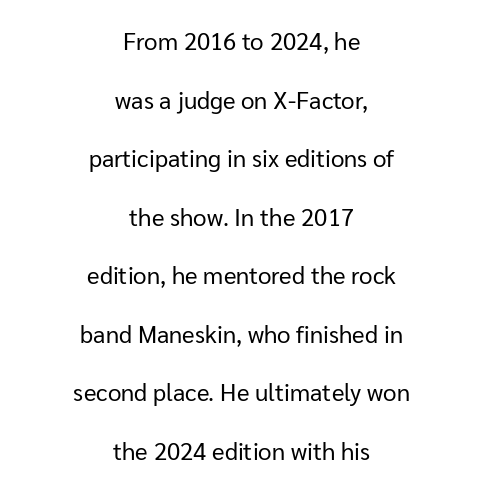
Q: Is the text bold? A: No.
Q: Is the text italic (slanted)? A: No, it is upright.
Q: Is the text underlined? A: No.
Q: How is the paragraph aligned? A: Centered.
Q: Is the spacing between letters normal or unusually wide? A: Normal.
Q: Is the spacing between lines tight, normal or loose? A: Loose.
